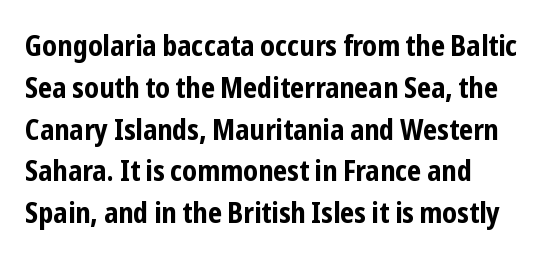
Q: Is the text bold? A: Yes.
Q: Is the text italic (slanted)? A: No, it is upright.
Q: Is the typeface a serif or a sans-serif typeface? A: Sans-serif.
Q: Is the text underlined? A: No.
Q: How is the paragraph aligned? A: Left-aligned.
Q: Is the spacing between letters normal or unusually wide? A: Normal.
Q: Is the spacing between lines tight, normal or loose? A: Normal.
Q: Width (condensed, normal, or wide)? A: Condensed.
Q: Stroke contrast? A: Low.
Q: x-height? A: Medium.
Q: Monospaced? A: No.
